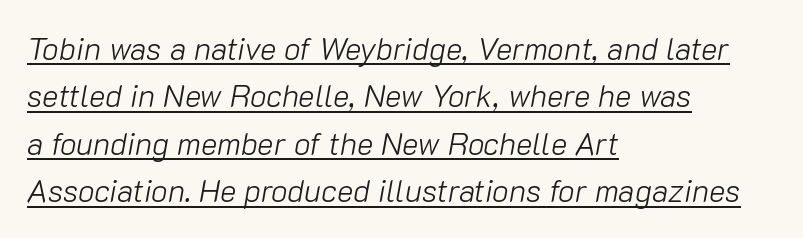
Q: Is the text bold? A: No.
Q: Is the text italic (slanted)? A: Yes, it leans right by about 10 degrees.
Q: Is the text underlined? A: Yes.
Q: How is the paragraph aligned? A: Left-aligned.
Q: Is the spacing between letters normal or unusually wide? A: Normal.
Q: Is the spacing between lines tight, normal or loose? A: Normal.
Q: Width (condensed, normal, or wide)? A: Normal.
Q: Stroke contrast? A: Low.
Q: x-height? A: Medium.
Q: Monospaced? A: No.
